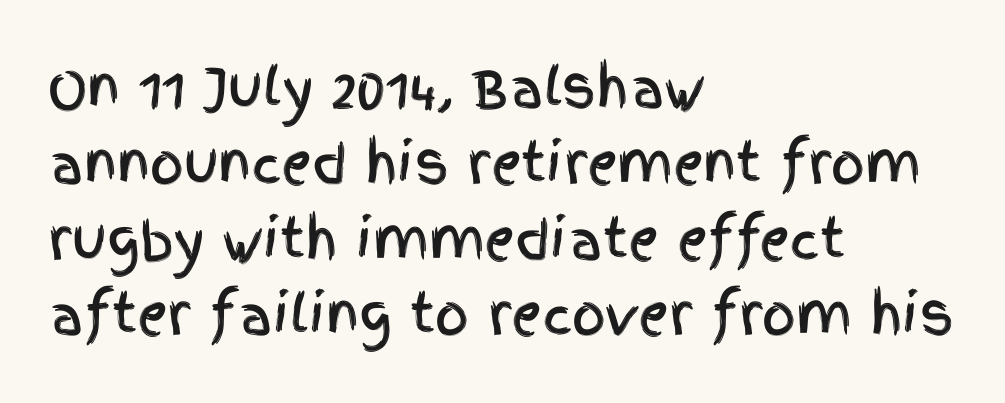
Q: Is the text italic (slanted)? A: No, it is upright.
Q: Is the typeface a serif or a sans-serif typeface? A: Sans-serif.
Q: Is the text underlined? A: No.
Q: How is the paragraph aligned? A: Left-aligned.
Q: Is the spacing between letters normal or unusually wide? A: Normal.
Q: Is the spacing between lines tight, normal or loose? A: Normal.
Q: Width (condensed, normal, or wide)? A: Condensed.
Q: x-height? A: Large.
Q: Monospaced? A: No.
